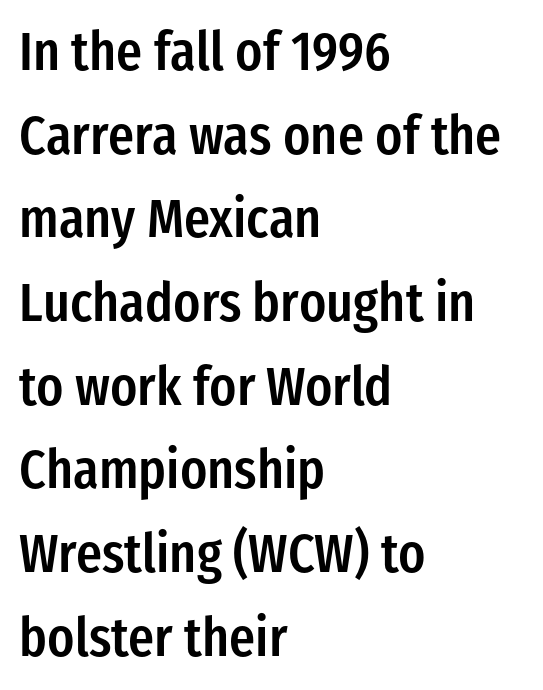
Q: Is the text bold? A: Semi-bold.
Q: Is the text italic (slanted)? A: No, it is upright.
Q: Is the typeface a serif or a sans-serif typeface? A: Sans-serif.
Q: Is the text underlined? A: No.
Q: How is the paragraph aligned? A: Left-aligned.
Q: Is the spacing between letters normal or unusually wide? A: Normal.
Q: Is the spacing between lines tight, normal or loose? A: Normal.
Q: Width (condensed, normal, or wide)? A: Condensed.
Q: Stroke contrast? A: Low.
Q: x-height? A: Medium.
Q: Monospaced? A: No.
